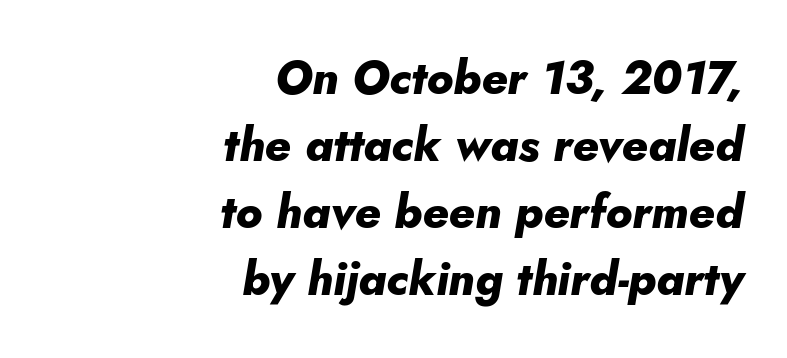
The image shows 46 px heavy type, italic (leaning right); set right-aligned, normal line spacing (1.46x), normal letter spacing, not underlined; low stroke contrast and a small x-height.
